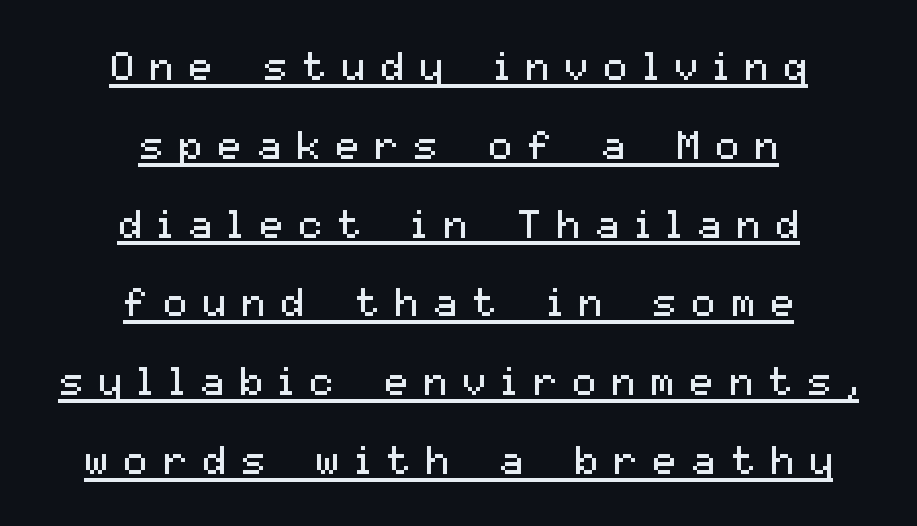
{"serif": "no", "italic": "no", "bold": "no", "weight": "regular", "width": "normal", "stroke_contrast": "medium", "x_height": "medium", "monospaced": "no", "underline": "yes", "align": "center", "line_spacing": "loose", "line_spacing_ratio": 1.97, "letter_spacing": "wide", "letter_spacing_em": 0.38, "glyph_px": 40}
